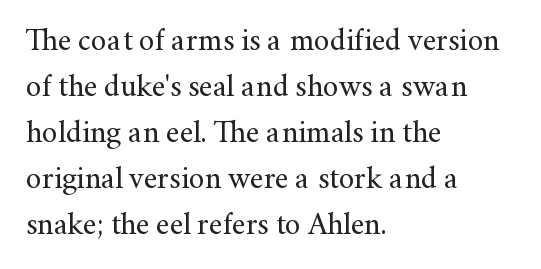
Q: Is the text bold? A: No.
Q: Is the text italic (slanted)? A: No, it is upright.
Q: Is the typeface a serif or a sans-serif typeface? A: Serif.
Q: Is the text underlined? A: No.
Q: How is the paragraph aligned? A: Left-aligned.
Q: Is the spacing between letters normal or unusually wide? A: Normal.
Q: Is the spacing between lines tight, normal or loose? A: Normal.
Q: Width (condensed, normal, or wide)? A: Normal.
Q: Stroke contrast? A: Medium.
Q: x-height? A: Small.
Q: Monospaced? A: No.
